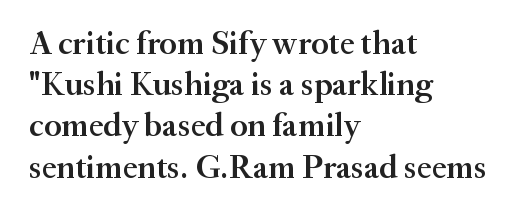
Note the varied advance widths — an 'i' is clearly narrower than an 'm'. Just letters on the line, the space beneath them empty. Bold? Not quite — semibold, heavier than regular but stopping short. The lettering stays uniformly vertical, giving the passage a roman look. Look at the tracking — it's just the regular setting, nothing added. Rows of type keep a routine distance in the vertical direction.
